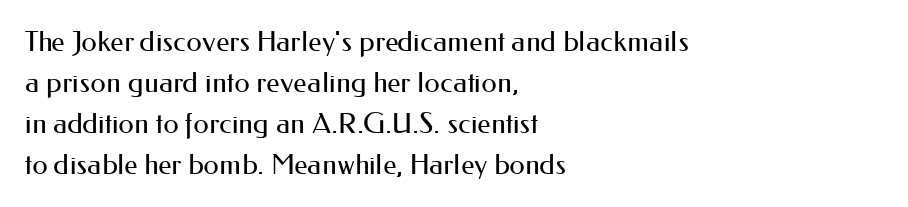
The image shows 28 px regular-weight sans-serif type, upright; set left-aligned, normal line spacing (1.46x), normal letter spacing, not underlined; medium stroke contrast and a small x-height.
